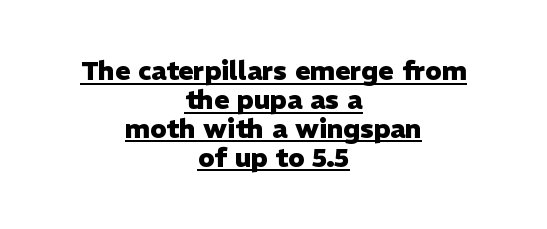
Q: Is the text bold? A: Yes.
Q: Is the text italic (slanted)? A: No, it is upright.
Q: Is the text underlined? A: Yes.
Q: How is the paragraph aligned? A: Centered.
Q: Is the spacing between letters normal or unusually wide? A: Normal.
Q: Is the spacing between lines tight, normal or loose? A: Tight.
